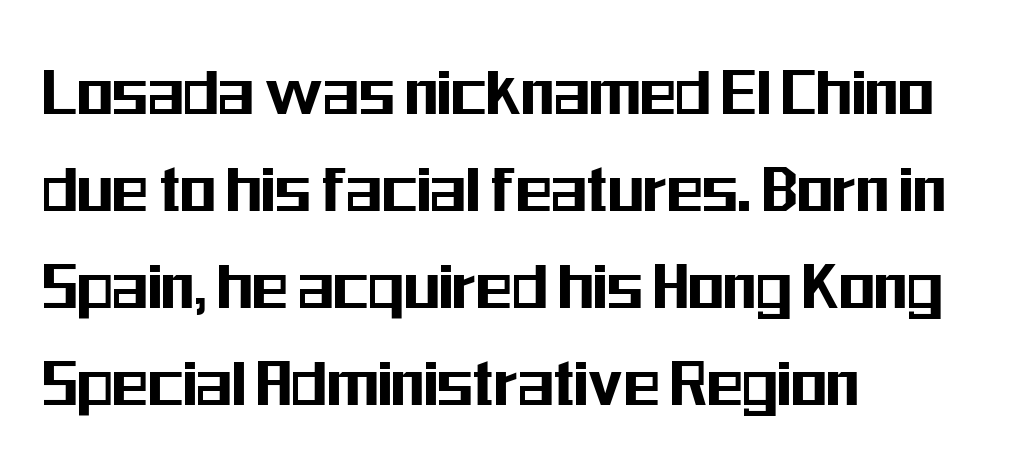
The image shows 74 px condensed sans-serif type, upright; set left-aligned, normal line spacing (1.31x), normal letter spacing, not underlined; medium stroke contrast and a medium x-height.
